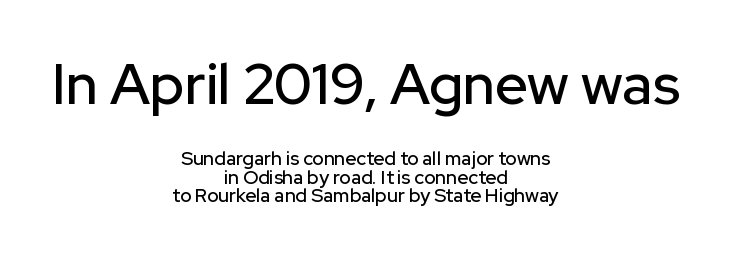
Check where the strokes stop: nothing finishes them off — pure sans. This is the regular roman posture of the typeface. You could not count columns in this text — the font is proportionally spaced. You could barely slide anything between these rows. Typeset on center — no edge is straight. The emphasis by scale lands on block number one, above.
